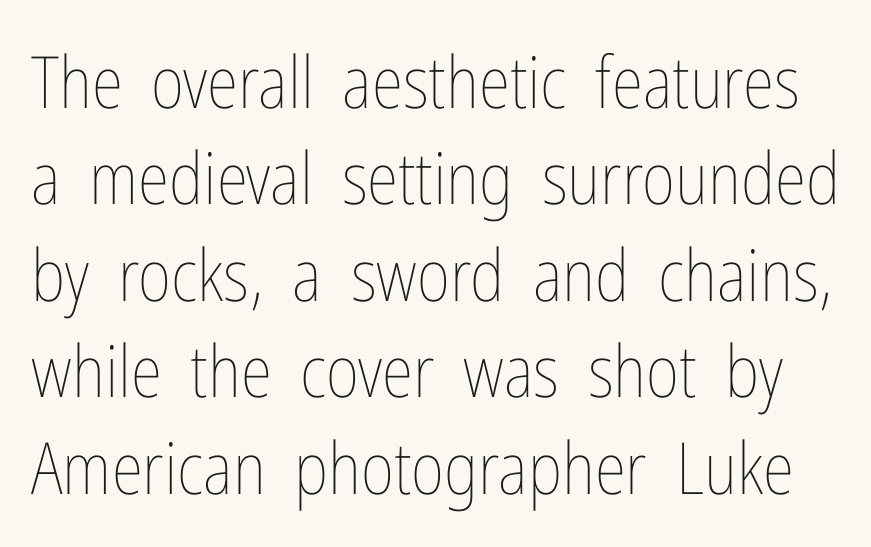
{"italic": "no", "bold": "no", "weight": "thin", "width": "condensed", "stroke_contrast": "low", "x_height": "medium", "monospaced": "no", "underline": "no", "line_spacing": "normal", "line_spacing_ratio": 1.34, "letter_spacing": "normal", "letter_spacing_em": 0.0, "glyph_px": 72}
